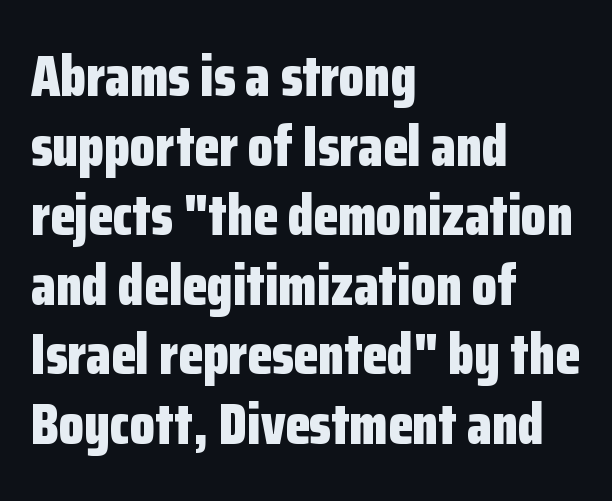
Notice how the passage keeps a crisp vertical edge on the left only. Typographic density is high because the face is bold. Character widths vary here, with narrow letters taking less room than wide ones. Classification — sans serif. The typography opts for an upright posture over an oblique one.
